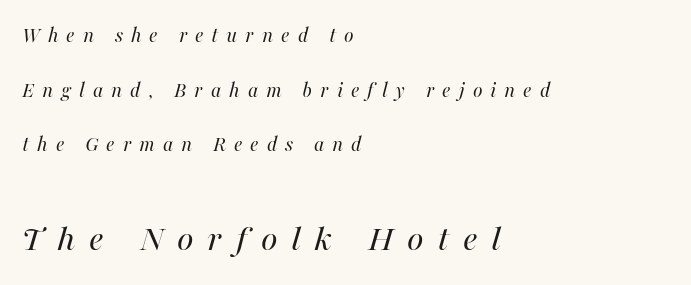
Notice the wide empty band between every row — that's loose leading. Just letters on the line, the space beneath them empty. It's the slanting kind of type. Horizontal alignment here is leftward, the default for most running prose. This sample has the flowing, uneven cadence of proportional lettering.
